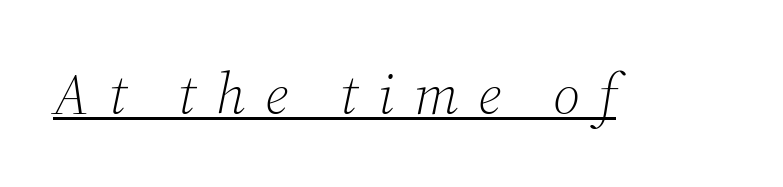
A baseline rule has been typeset under these characters. The typeface chosen for these lines features serifs. The font's italic variant was chosen for this text. Heaviness? Minimal to ordinary, like unemphasized prose. Compared with typical body copy, the letter spacing here is much looser. The rendering uses natural spacing where letterforms have individual widths.
